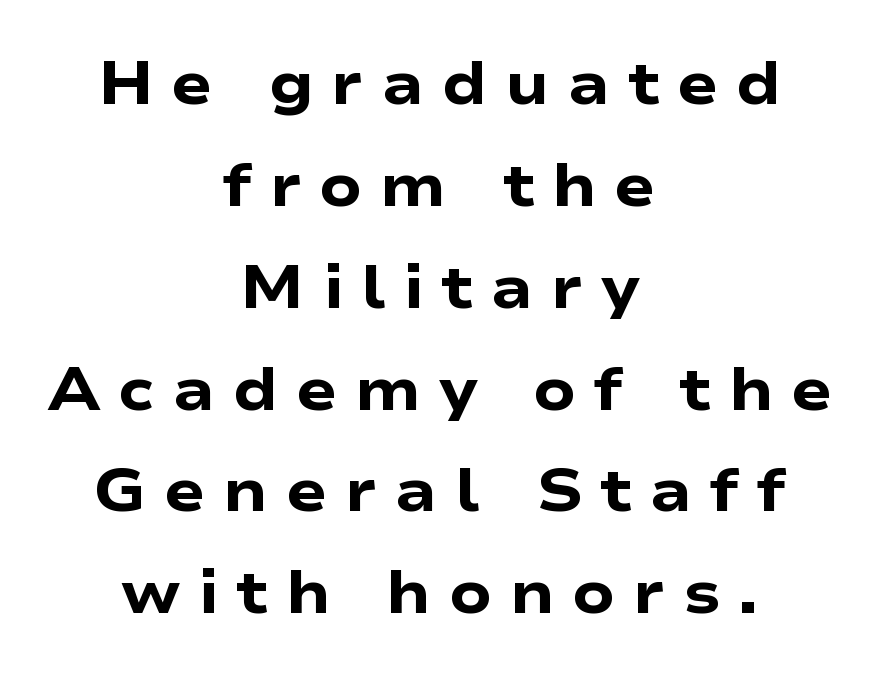
{"serif": "no", "italic": "no", "bold": "yes", "weight": "heavy", "width": "wide", "stroke_contrast": "low", "x_height": "medium", "monospaced": "no", "underline": "no", "align": "center", "line_spacing": "normal", "line_spacing_ratio": 1.67, "letter_spacing": "wide", "letter_spacing_em": 0.29, "glyph_px": 61}
